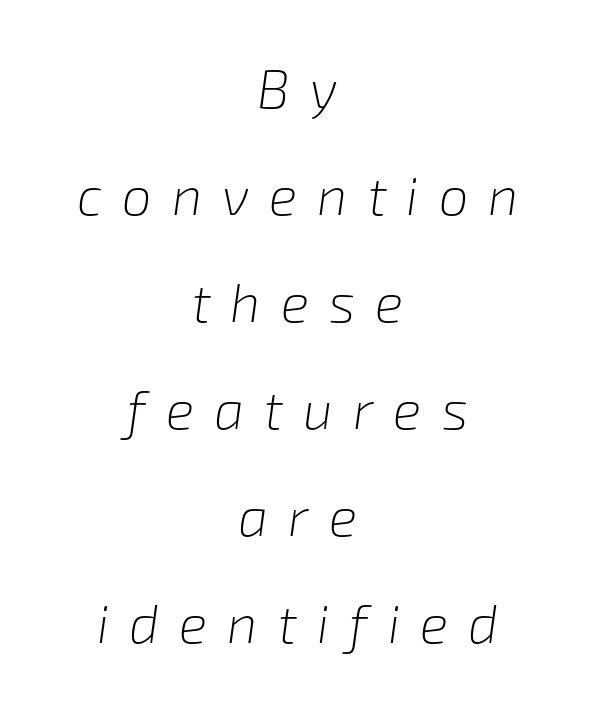
Q: Is the text bold? A: No.
Q: Is the text italic (slanted)? A: Yes, it leans right by about 8 degrees.
Q: Is the text underlined? A: No.
Q: How is the paragraph aligned? A: Centered.
Q: Is the spacing between letters normal or unusually wide? A: Unusually wide.
Q: Is the spacing between lines tight, normal or loose? A: Loose.
Q: Width (condensed, normal, or wide)? A: Normal.
Q: Stroke contrast? A: Low.
Q: x-height? A: Medium.
Q: Monospaced? A: No.
